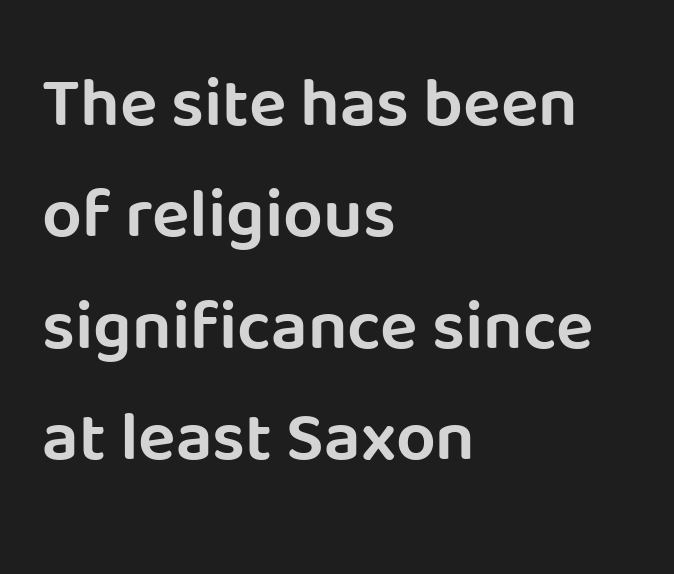
{"serif": "no", "italic": "no", "width": "normal", "stroke_contrast": "low", "x_height": "large", "monospaced": "no", "underline": "no", "align": "left", "line_spacing": "normal", "line_spacing_ratio": 1.59, "letter_spacing": "normal", "letter_spacing_em": 0.0, "glyph_px": 70}
